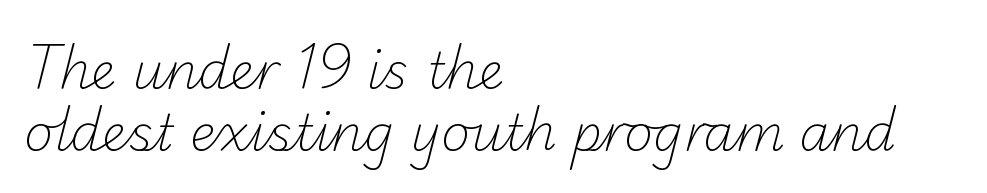
{"serif": "no", "bold": "no", "weight": "light", "width": "normal", "stroke_contrast": "low", "x_height": "small", "monospaced": "no", "underline": "no", "align": "left", "line_spacing_ratio": 1.24, "letter_spacing": "normal", "letter_spacing_em": 0.0, "glyph_px": 50}
